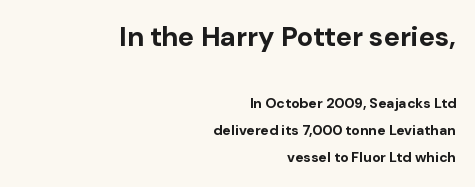
{"italic": "no", "bold": "yes", "underline": "no", "align": "right", "line_spacing": "loose", "line_spacing_ratio": 1.96, "letter_spacing": "normal", "letter_spacing_em": 0.0, "larger_block": "first", "size_ratio": 1.93, "glyph_px": 27}
